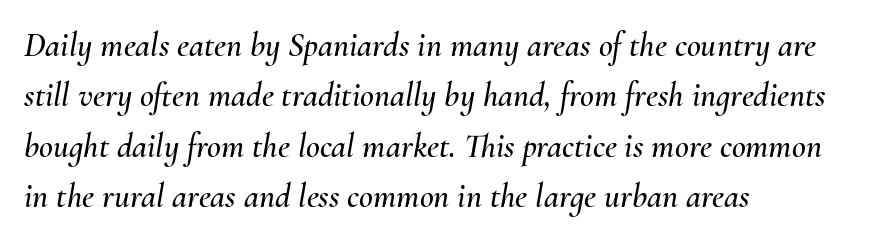
These lines keep a tight, regular rhythm from letter to letter. Evenly set lines give the paragraph a standard silhouette. These lines are set flush left with a ragged right edge. Rule under the text: the space is simply empty. Tall strokes in this sample are angled rather than plumb.
